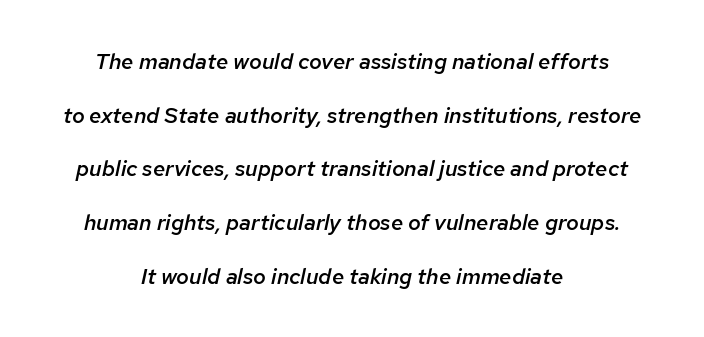
The image shows 22 px text type, italic (leaning right); set centered, loose line spacing (2.44x), normal letter spacing, not underlined.
